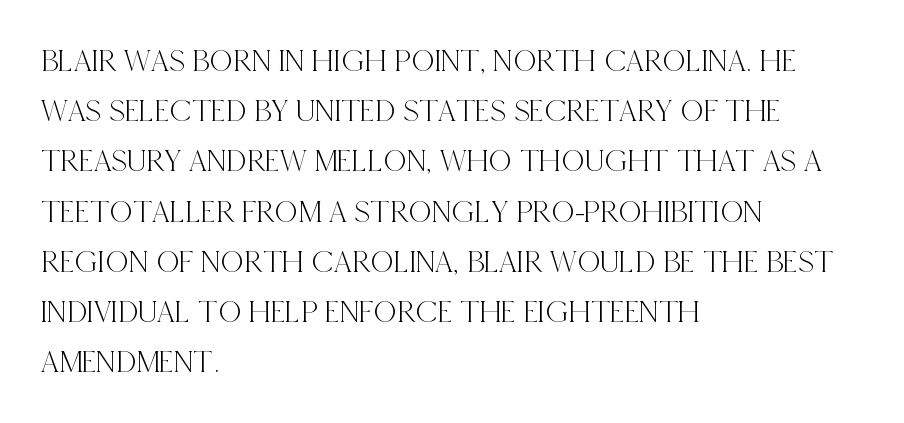
The image shows 32 px condensed serif type, upright; set left-aligned, normal line spacing (1.57x), normal letter spacing, not underlined; a large x-height.
